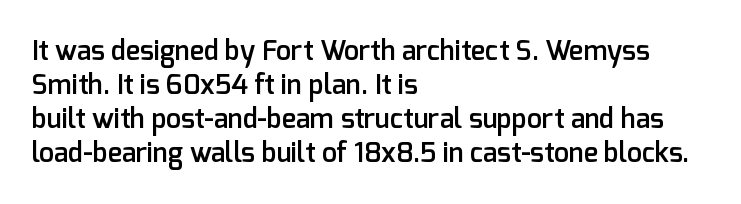
The image shows 27 px text type, upright; set left-aligned, normal line spacing (1.26x), normal letter spacing, not underlined.
